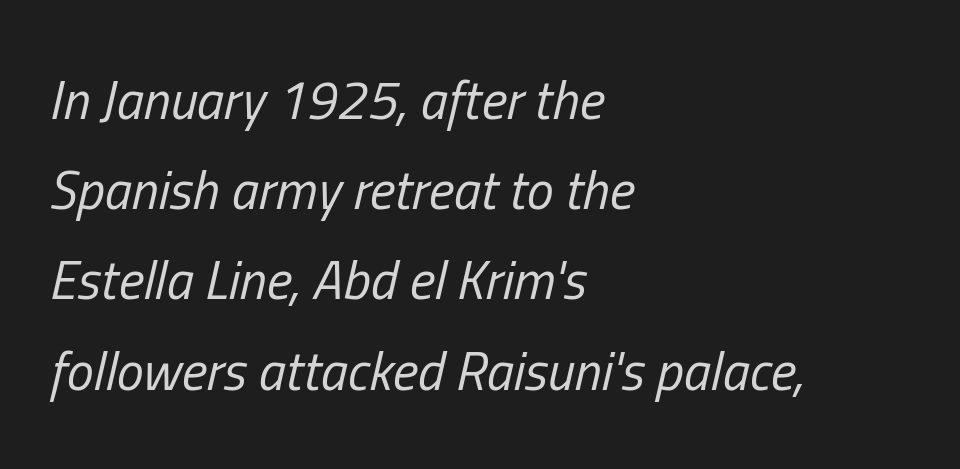
{"italic": "yes", "lean": "right", "slant_degrees": 13, "bold": "no", "weight": "regular", "width": "condensed", "stroke_contrast": "low", "x_height": "medium", "monospaced": "no", "underline": "no", "align": "left", "line_spacing": "normal", "line_spacing_ratio": 1.67, "letter_spacing": "normal", "letter_spacing_em": 0.0, "glyph_px": 54}
